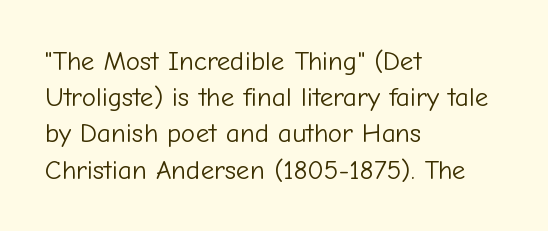
{"italic": "no", "bold": "no", "underline": "no", "align": "left", "line_spacing": "normal", "line_spacing_ratio": 1.34, "letter_spacing": "normal", "letter_spacing_em": 0.0, "glyph_px": 27}
